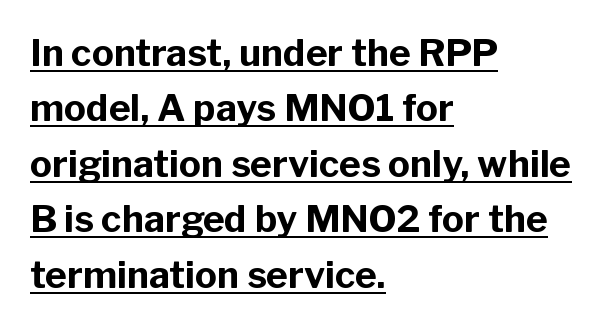
Does the copy run flush right? No — it runs flush left. The passage shown is underscored from start to finish. Rows of type keep a routine distance in the vertical direction. These lines are composed in type without serifs.
